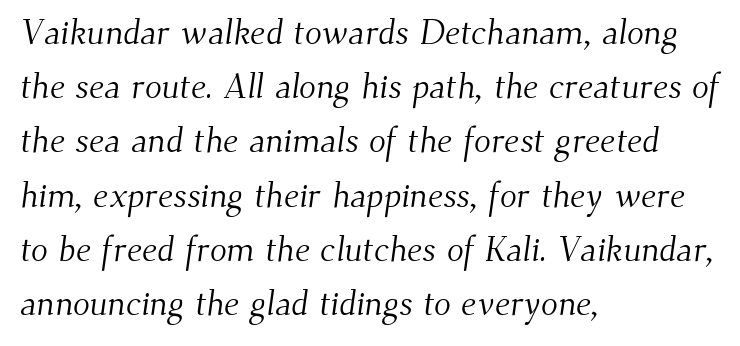
Q: Is the text bold? A: No.
Q: Is the typeface a serif or a sans-serif typeface? A: Serif.
Q: Is the text underlined? A: No.
Q: How is the paragraph aligned? A: Left-aligned.
Q: Is the spacing between letters normal or unusually wide? A: Normal.
Q: Is the spacing between lines tight, normal or loose? A: Normal.
Q: Width (condensed, normal, or wide)? A: Normal.
Q: Stroke contrast? A: Medium.
Q: x-height? A: Small.
Q: Monospaced? A: No.
